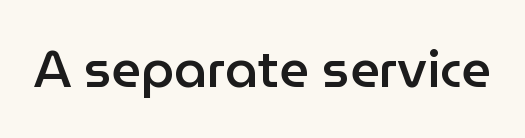
Weight check: semibold — heavier than regular, not quite bold. Words float on clear page, feet unadorned. Spacing verdict: proportional, widths tailored to each character. Does the lettering tilt? It doesn't — this is upright.
